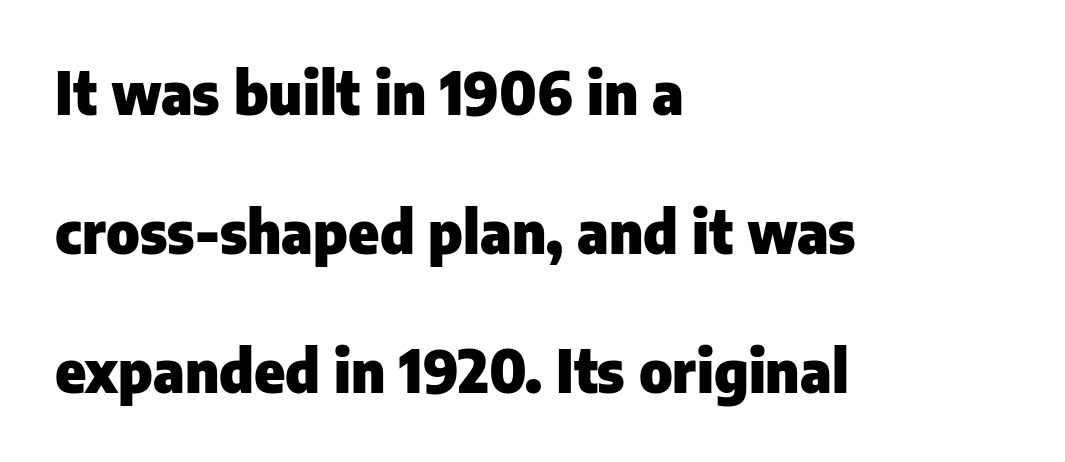
Q: Is the text bold? A: Yes.
Q: Is the text italic (slanted)? A: No, it is upright.
Q: Is the typeface a serif or a sans-serif typeface? A: Sans-serif.
Q: Is the text underlined? A: No.
Q: How is the paragraph aligned? A: Left-aligned.
Q: Is the spacing between letters normal or unusually wide? A: Normal.
Q: Is the spacing between lines tight, normal or loose? A: Loose.
Q: Width (condensed, normal, or wide)? A: Normal.
Q: Stroke contrast? A: Low.
Q: x-height? A: Medium.
Q: Monospaced? A: No.
